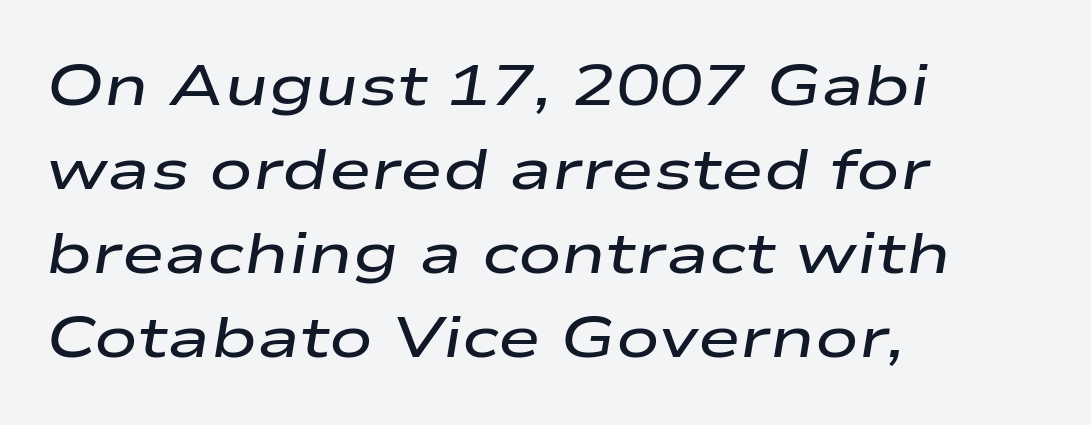
The image shows 58 px semibold, wide type, italic (leaning right); set left-aligned, normal line spacing (1.45x), normal letter spacing, not underlined; low stroke contrast and a medium x-height.
